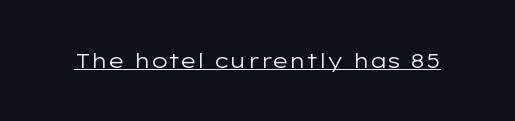
The image shows 21 px text type, upright; set normal letter spacing, underlined.
